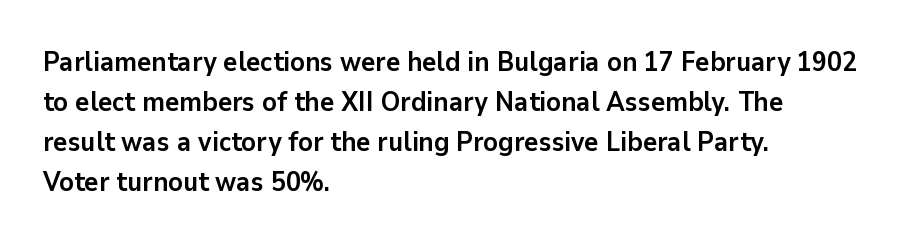
{"italic": "no", "bold": "yes", "underline": "no", "align": "left", "line_spacing": "normal", "line_spacing_ratio": 1.48, "letter_spacing": "normal", "letter_spacing_em": 0.0, "glyph_px": 27}
